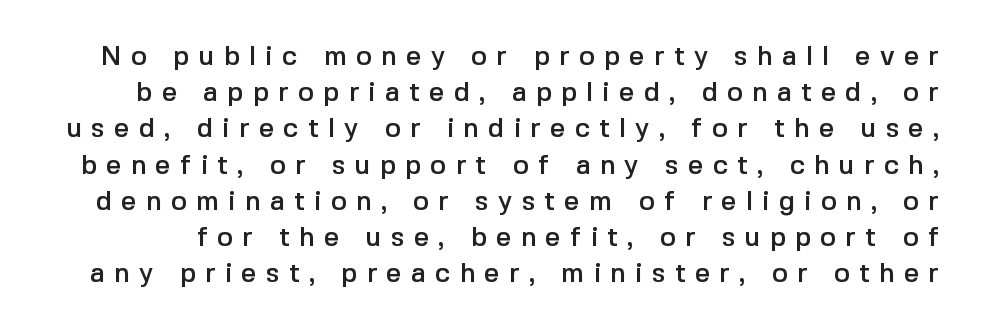
Quick note: underline off. The lettering holds an erect, upright posture throughout. Vertically, the passage feels balanced, rows spaced as you'd expect. Does extra space separate the letters? Yes, quite a lot of it.
